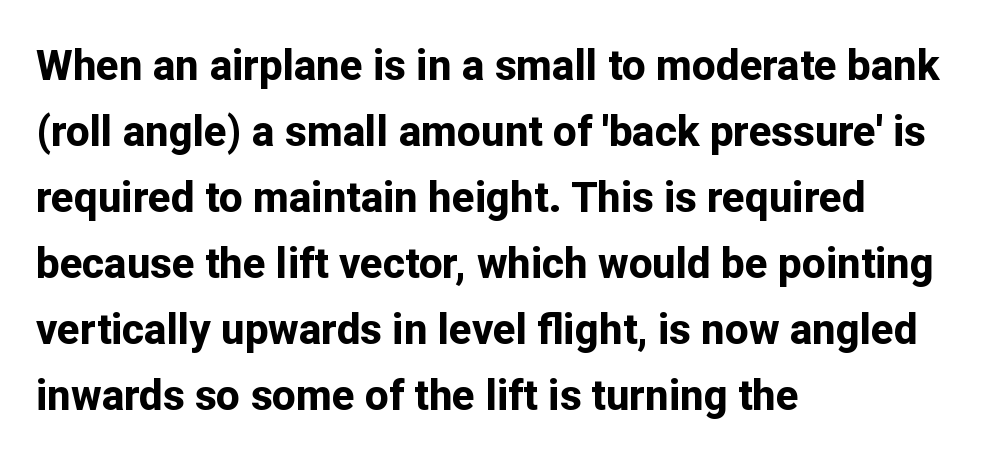
The image shows 42 px bold sans-serif type, upright; set left-aligned, normal line spacing (1.57x), normal letter spacing, not underlined; low stroke contrast and a medium x-height.
